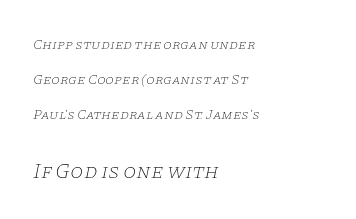
Q: Is the text bold? A: No.
Q: Is the text italic (slanted)? A: Yes, it leans right by about 11 degrees.
Q: Is the text underlined? A: No.
Q: How is the paragraph aligned? A: Left-aligned.
Q: Is the spacing between letters normal or unusually wide? A: Normal.
Q: Is the spacing between lines tight, normal or loose? A: Loose.
Q: Which block of text is set in a larger size, the first (top) or the second (bottom)? A: The second (bottom) one.
